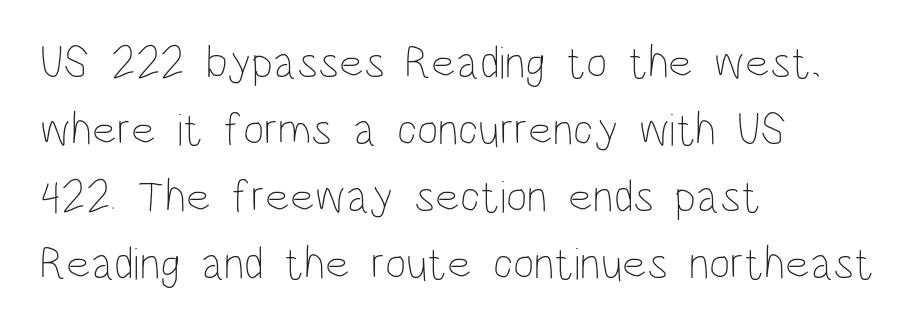
The image shows 46 px thin, condensed type, upright; set left-aligned, normal line spacing (1.46x), normal letter spacing, not underlined; low stroke contrast and a large x-height.
